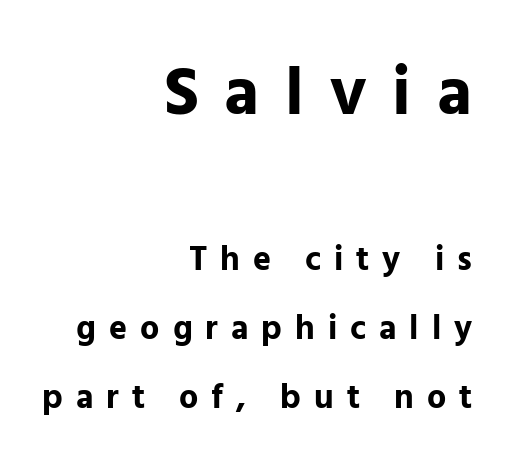
Q: Is the text bold? A: Yes.
Q: Is the text italic (slanted)? A: No, it is upright.
Q: Is the typeface a serif or a sans-serif typeface? A: Sans-serif.
Q: Is the text underlined? A: No.
Q: How is the paragraph aligned? A: Right-aligned.
Q: Is the spacing between letters normal or unusually wide? A: Unusually wide.
Q: Is the spacing between lines tight, normal or loose? A: Loose.
Q: Which block of text is set in a larger size, the first (top) or the second (bottom)? A: The first (top) one.
Q: Width (condensed, normal, or wide)? A: Normal.
Q: Stroke contrast? A: Low.
Q: x-height? A: Medium.
Q: Monospaced? A: No.
